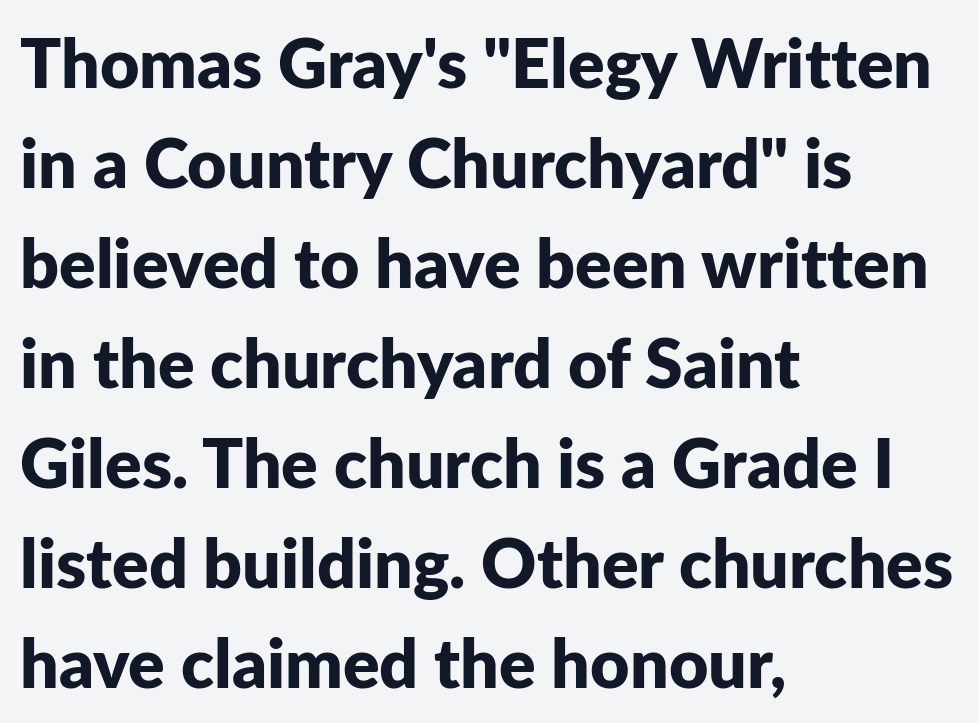
Q: Is the text bold? A: Yes.
Q: Is the text italic (slanted)? A: No, it is upright.
Q: Is the typeface a serif or a sans-serif typeface? A: Sans-serif.
Q: Is the text underlined? A: No.
Q: How is the paragraph aligned? A: Left-aligned.
Q: Is the spacing between letters normal or unusually wide? A: Normal.
Q: Is the spacing between lines tight, normal or loose? A: Normal.
Q: Width (condensed, normal, or wide)? A: Normal.
Q: Stroke contrast? A: Low.
Q: x-height? A: Medium.
Q: Monospaced? A: No.
